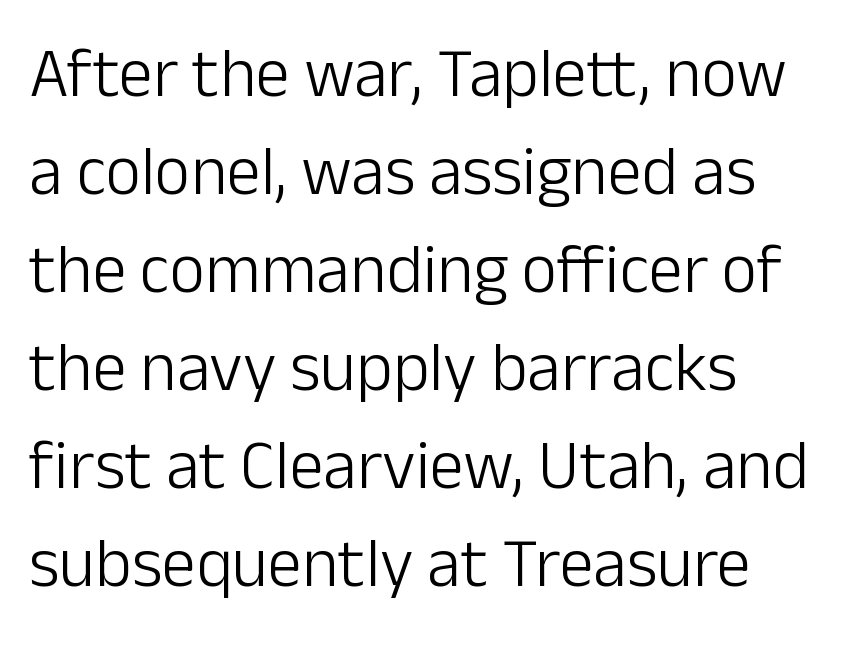
Q: Is the text bold? A: No.
Q: Is the text italic (slanted)? A: No, it is upright.
Q: Is the typeface a serif or a sans-serif typeface? A: Sans-serif.
Q: Is the text underlined? A: No.
Q: How is the paragraph aligned? A: Left-aligned.
Q: Is the spacing between letters normal or unusually wide? A: Normal.
Q: Is the spacing between lines tight, normal or loose? A: Normal.
Q: Width (condensed, normal, or wide)? A: Normal.
Q: Stroke contrast? A: Low.
Q: x-height? A: Medium.
Q: Monospaced? A: No.
